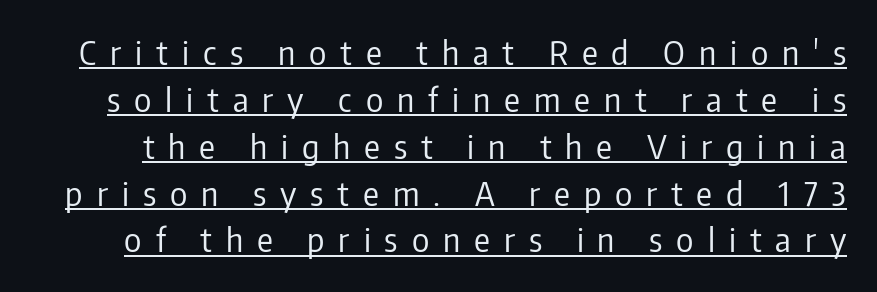
Q: Is the text bold? A: No.
Q: Is the text italic (slanted)? A: No, it is upright.
Q: Is the typeface a serif or a sans-serif typeface? A: Sans-serif.
Q: Is the text underlined? A: Yes.
Q: Is the spacing between letters normal or unusually wide? A: Unusually wide.
Q: Is the spacing between lines tight, normal or loose? A: Normal.
Q: Width (condensed, normal, or wide)? A: Condensed.
Q: Stroke contrast? A: Low.
Q: x-height? A: Medium.
Q: Monospaced? A: No.
